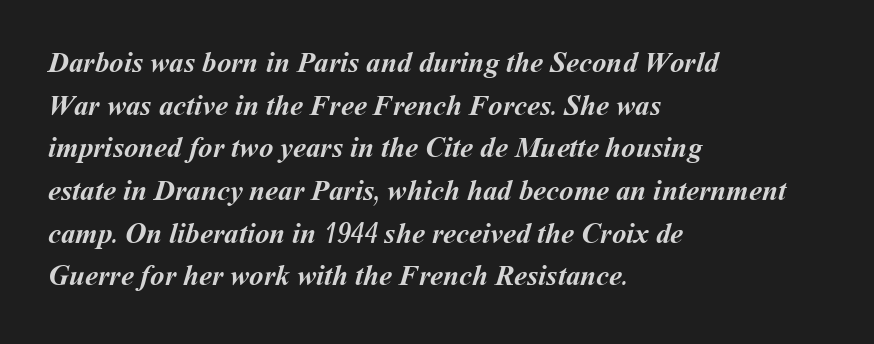
The image shows 29 px semibold type; set left-aligned, normal line spacing (1.47x), normal letter spacing, not underlined; medium stroke contrast and a medium x-height.
